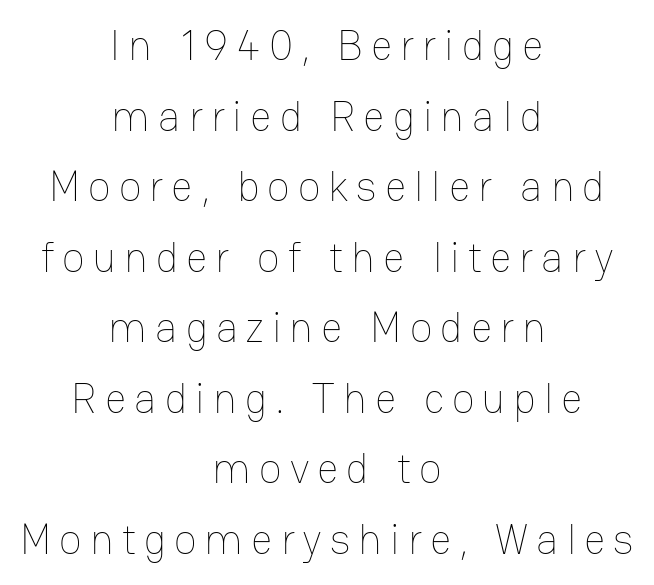
Q: Is the text bold? A: No.
Q: Is the text italic (slanted)? A: No, it is upright.
Q: Is the text underlined? A: No.
Q: How is the paragraph aligned? A: Centered.
Q: Is the spacing between lines tight, normal or loose? A: Normal.
Q: Width (condensed, normal, or wide)? A: Normal.
Q: Stroke contrast? A: Low.
Q: x-height? A: Medium.
Q: Monospaced? A: No.
